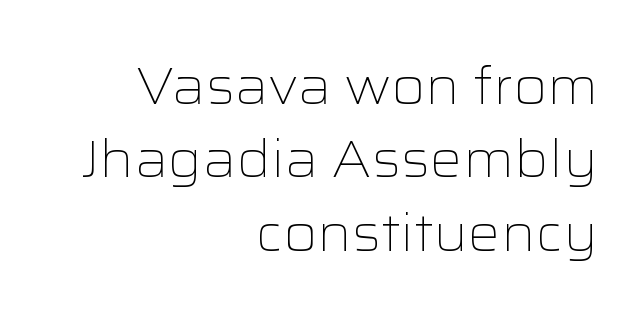
The image shows 51 px light, wide sans-serif type, upright; set right-aligned, normal line spacing (1.44x), normal letter spacing, not underlined; low stroke contrast and a medium x-height.
